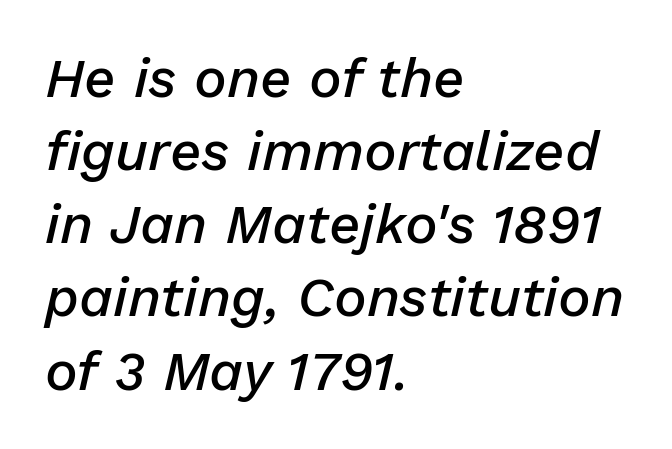
This rendering uses left alignment, leaving the right contour irregular. Successive baselines arrive at the customary interval. Italic: yes, the glyphs are oblique. Think of a printed novel: that variable character pitch is what you see here. On the weight axis this lands at semibold, roughly 600. A bare baseline throughout the passage.
